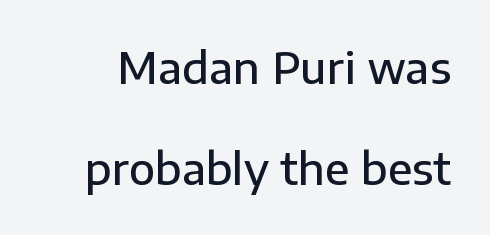
Q: Is the text bold? A: Semi-bold.
Q: Is the text italic (slanted)? A: No, it is upright.
Q: Is the typeface a serif or a sans-serif typeface? A: Sans-serif.
Q: Is the text underlined? A: No.
Q: Is the spacing between letters normal or unusually wide? A: Normal.
Q: Is the spacing between lines tight, normal or loose? A: Loose.
Q: Width (condensed, normal, or wide)? A: Normal.
Q: Stroke contrast? A: Low.
Q: x-height? A: Medium.
Q: Monospaced? A: No.
